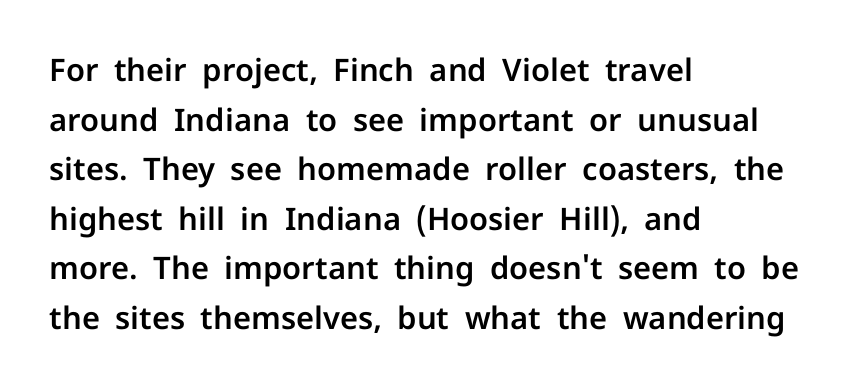
Evenly set lines give the paragraph a standard silhouette. The passage shown has conventional tracking throughout. This is sans-serif lettering, the kind often seen on screens and signage. Letters rest on an invisible, unmarked baseline. Note the varied advance widths — an 'i' is clearly narrower than an 'm'. Is there any slant? The stems are plumb.
